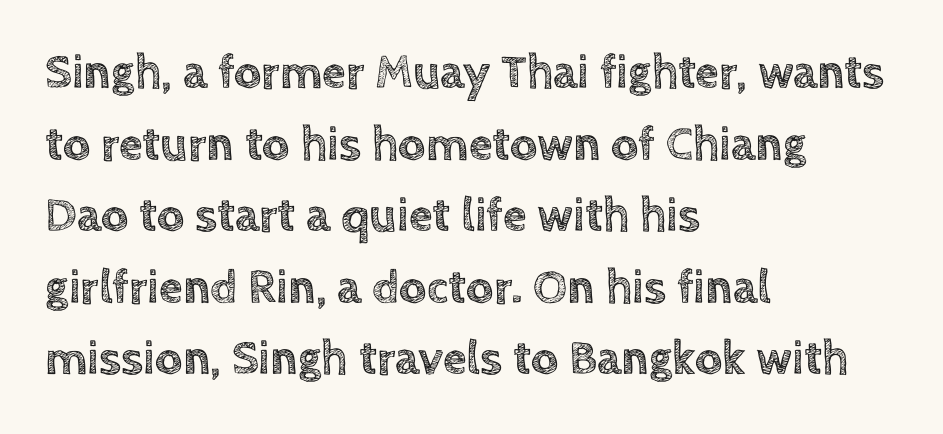
These lines sit exactly where default settings would place them. Is there any slant? The stems are plumb. The gaps between neighbouring characters are ordinary and unremarkable. The passage shown is typed in a proportional face where columns would drift.
